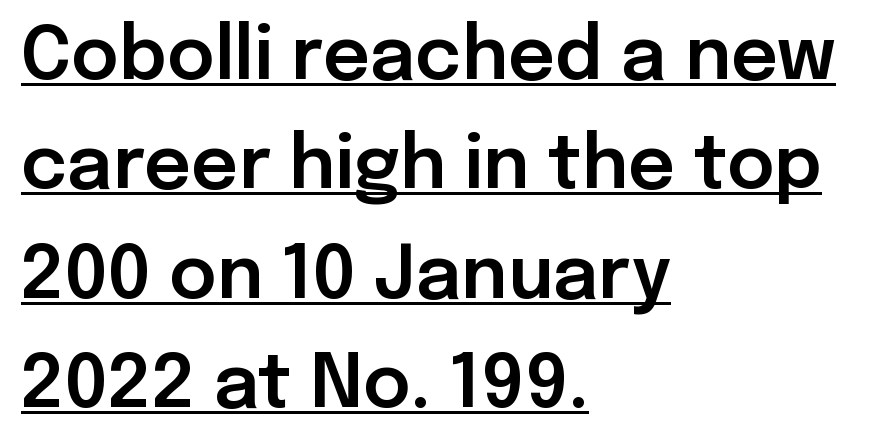
The image shows 73 px sans-serif type, upright; set left-aligned, normal line spacing (1.5x), normal letter spacing, underlined; low stroke contrast and a medium x-height.
